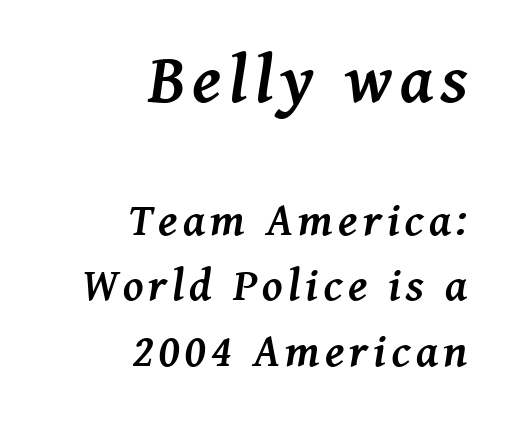
{"serif": "yes", "italic": "yes", "lean": "right", "slant_degrees": 8, "bold": "yes", "weight": "semibold", "width": "normal", "stroke_contrast": "medium", "x_height": "medium", "monospaced": "no", "underline": "no", "align": "right", "line_spacing": "normal", "line_spacing_ratio": 1.42, "larger_block": "first", "size_ratio": 1.5, "glyph_px": 69}
